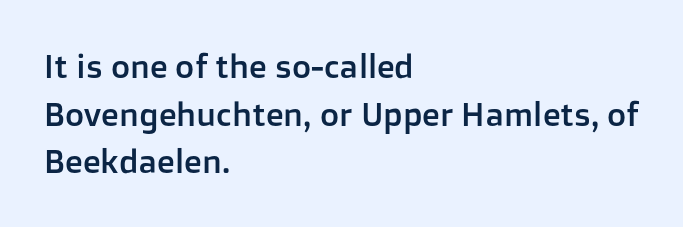
The image shows 33 px sans-serif type, upright; set left-aligned, normal line spacing (1.44x), normal letter spacing, not underlined; low stroke contrast and a medium x-height.
